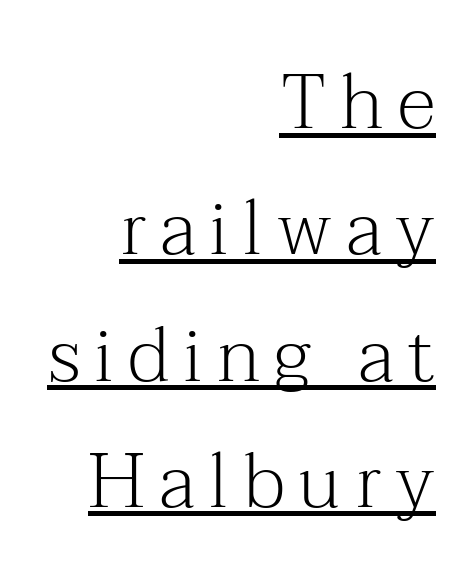
{"serif": "yes", "italic": "no", "bold": "no", "weight": "light", "width": "normal", "stroke_contrast": "medium", "x_height": "medium", "monospaced": "no", "underline": "yes", "align": "right", "line_spacing": "normal", "line_spacing_ratio": 1.64, "glyph_px": 77}
